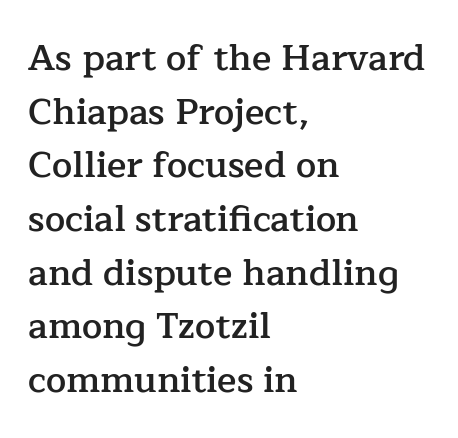
The image shows 36 px semibold serif type, upright; set left-aligned, normal line spacing (1.49x), normal letter spacing, not underlined; low stroke contrast and a medium x-height.
